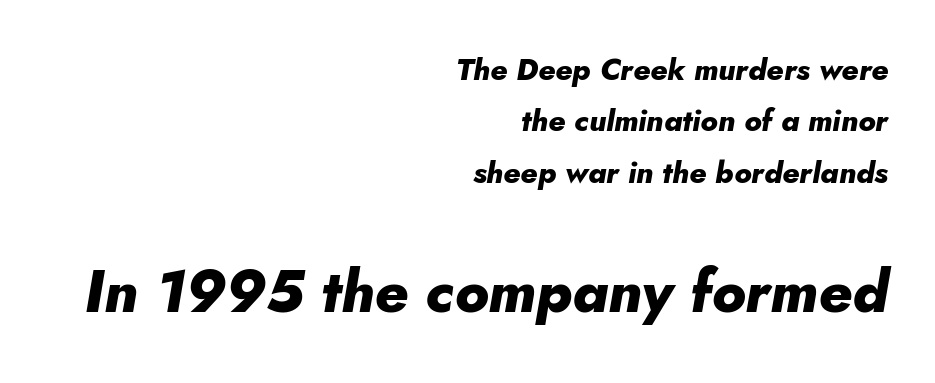
Q: Is the text bold? A: Yes.
Q: Is the text italic (slanted)? A: Yes, it leans right by about 10 degrees.
Q: Is the text underlined? A: No.
Q: How is the paragraph aligned? A: Right-aligned.
Q: Is the spacing between letters normal or unusually wide? A: Normal.
Q: Which block of text is set in a larger size, the first (top) or the second (bottom)? A: The second (bottom) one.
Q: Width (condensed, normal, or wide)? A: Normal.
Q: Stroke contrast? A: Low.
Q: x-height? A: Small.
Q: Monospaced? A: No.
